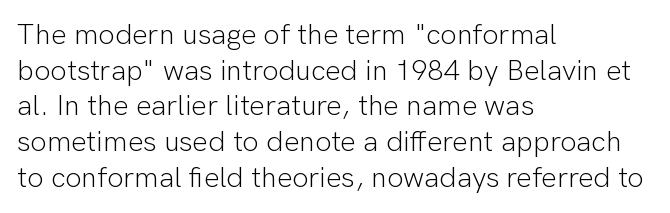
The image shows 29 px light sans-serif type, upright; set left-aligned, line spacing 1.23x, normal letter spacing, not underlined; low stroke contrast and a medium x-height.
